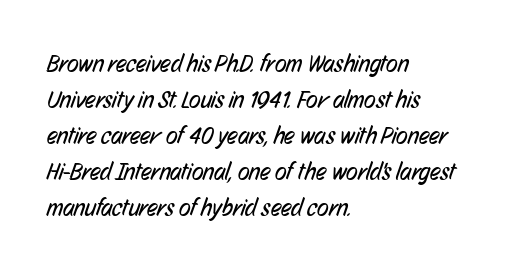
{"bold": "no", "underline": "no", "align": "left", "line_spacing": "normal", "line_spacing_ratio": 1.5, "letter_spacing": "normal", "letter_spacing_em": 0.0, "glyph_px": 24}
